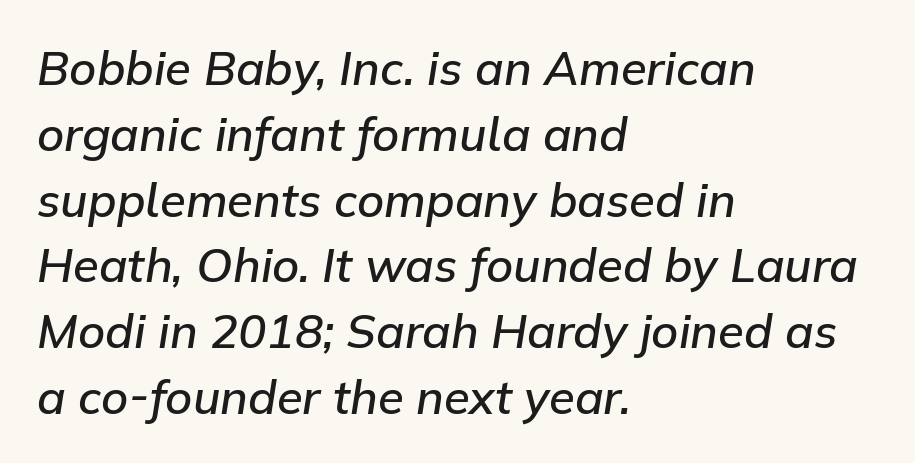
Q: Is the text bold? A: Semi-bold.
Q: Is the text italic (slanted)? A: Yes, it leans right by about 9 degrees.
Q: Is the text underlined? A: No.
Q: How is the paragraph aligned? A: Left-aligned.
Q: Is the spacing between letters normal or unusually wide? A: Normal.
Q: Is the spacing between lines tight, normal or loose? A: Normal.
Q: Width (condensed, normal, or wide)? A: Normal.
Q: Stroke contrast? A: Low.
Q: x-height? A: Medium.
Q: Monospaced? A: No.
